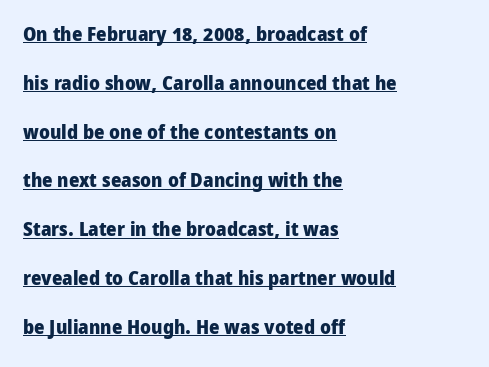
Short and long lines alike share a common starting point at left. The leading is generous, giving the passage an open texture. The typography opts for an upright posture over an oblique one. Short note: letters normally spaced.
